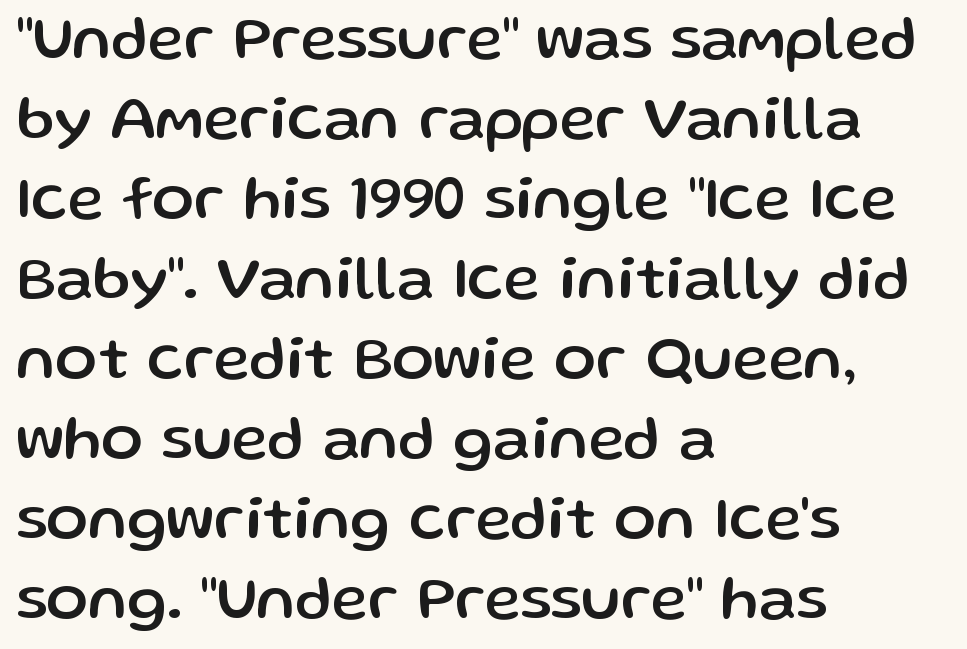
You could not count columns in this text — the font is proportionally spaced. Standard letterfit; no display-style spreading of the glyphs. Just letters on the line, the space beneath them empty. Reading down the block, your eye returns to a fixed left position each line.
